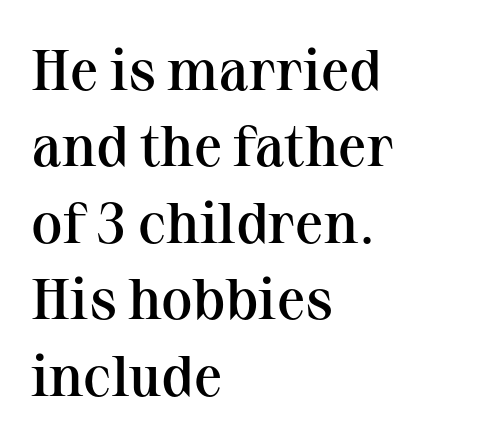
{"serif": "yes", "italic": "no", "bold": "semi", "weight": "semibold", "width": "normal", "stroke_contrast": "medium", "x_height": "medium", "monospaced": "no", "underline": "no", "align": "left", "line_spacing": "normal", "line_spacing_ratio": 1.34, "letter_spacing": "normal", "letter_spacing_em": 0.0, "glyph_px": 57}
